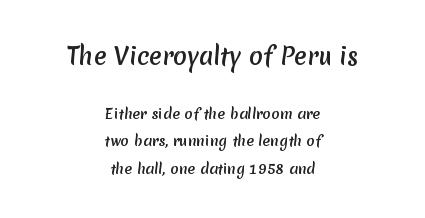
Interline gaps are noticeably wide in this sample. The upper block of text is set noticeably larger than the block beneath it. The string is rendered with underlining switched off. Does the copy run flush right? No — it is centered line by line. The face used here is rendered with its standard letterfit.
